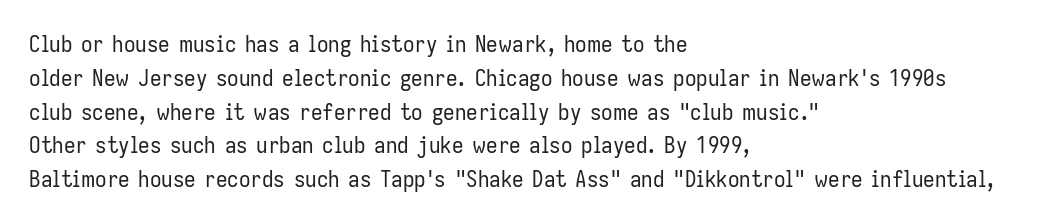
The image shows 23 px text type, upright; set left-aligned, normal line spacing (1.47x), normal letter spacing, not underlined.
